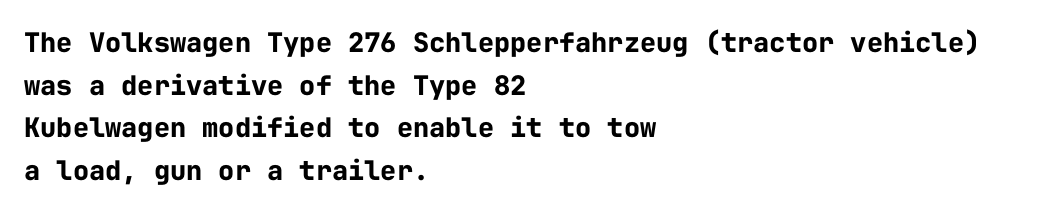
{"italic": "no", "bold": "yes", "underline": "no", "align": "left", "line_spacing": "normal", "line_spacing_ratio": 1.58, "letter_spacing": "normal", "letter_spacing_em": 0.0, "glyph_px": 27}
